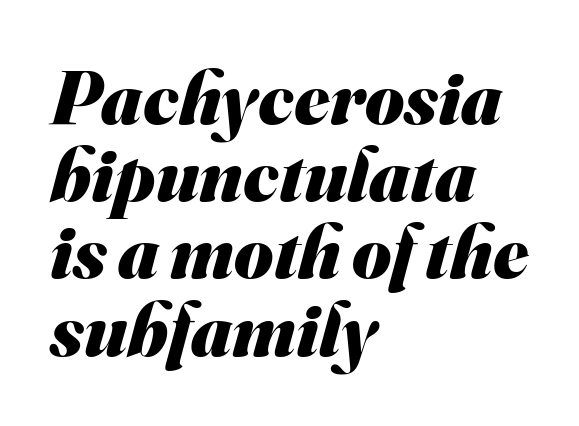
{"serif": "no", "bold": "yes", "weight": "heavy", "width": "normal", "stroke_contrast": "medium", "x_height": "small", "monospaced": "no", "underline": "no", "align": "left", "line_spacing": "tight", "line_spacing_ratio": 1.03, "letter_spacing": "normal", "letter_spacing_em": 0.0, "glyph_px": 75}
